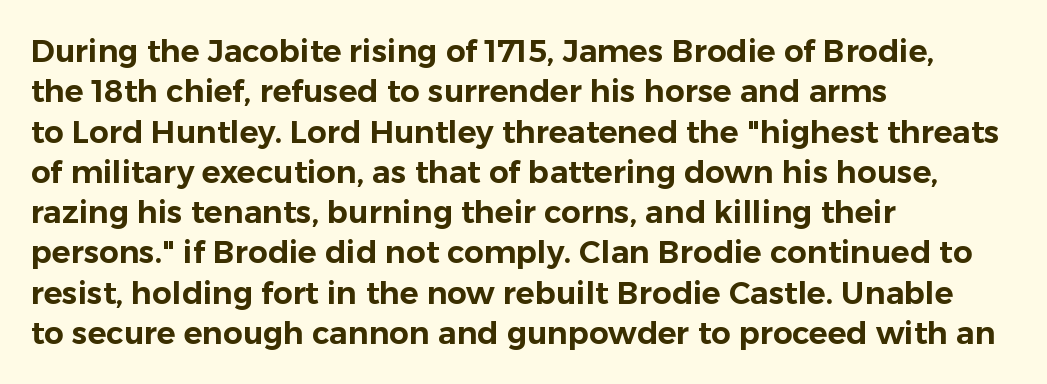
The image shows 31 px sans-serif type, upright; set left-aligned, normal line spacing (1.3x), normal letter spacing, not underlined; low stroke contrast and a medium x-height.
